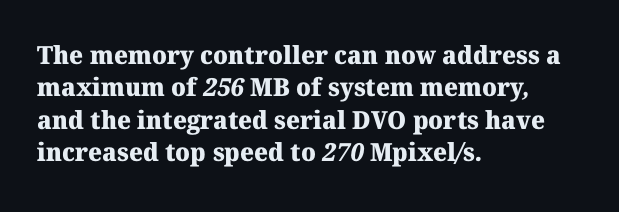
Q: Is the text bold? A: Yes.
Q: Is the text underlined? A: No.
Q: How is the paragraph aligned? A: Left-aligned.
Q: Is the spacing between letters normal or unusually wide? A: Normal.
Q: Is the spacing between lines tight, normal or loose? A: Normal.
